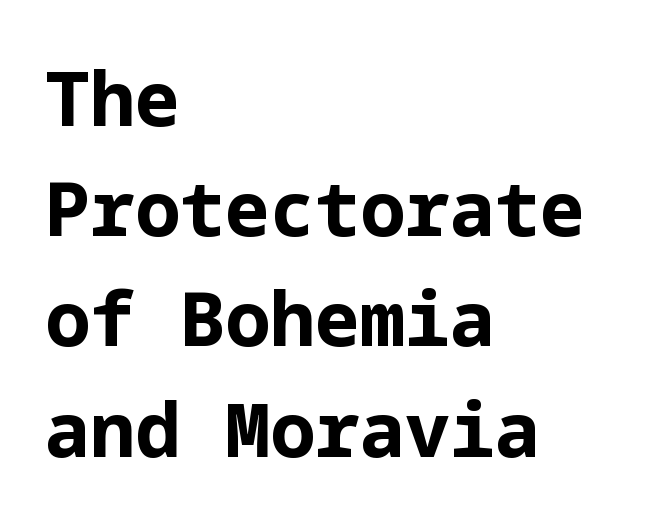
The image shows 75 px bold sans-serif type, upright; set left-aligned, normal line spacing (1.47x), normal letter spacing, not underlined; low stroke contrast and a medium x-height.
